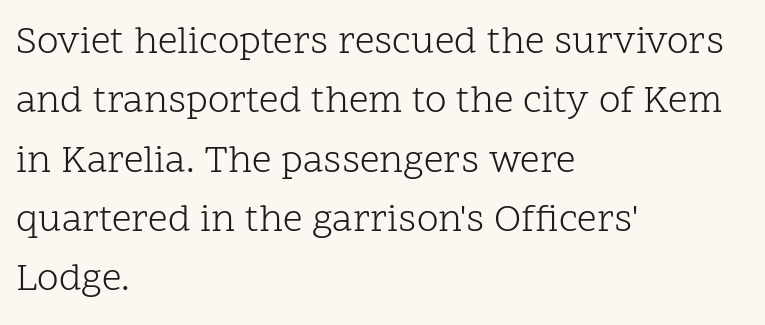
Q: Is the text bold? A: No.
Q: Is the text italic (slanted)? A: No, it is upright.
Q: Is the typeface a serif or a sans-serif typeface? A: Serif.
Q: Is the text underlined? A: No.
Q: How is the paragraph aligned? A: Left-aligned.
Q: Is the spacing between letters normal or unusually wide? A: Normal.
Q: Is the spacing between lines tight, normal or loose? A: Normal.
Q: Width (condensed, normal, or wide)? A: Normal.
Q: Stroke contrast? A: Low.
Q: x-height? A: Medium.
Q: Monospaced? A: No.
